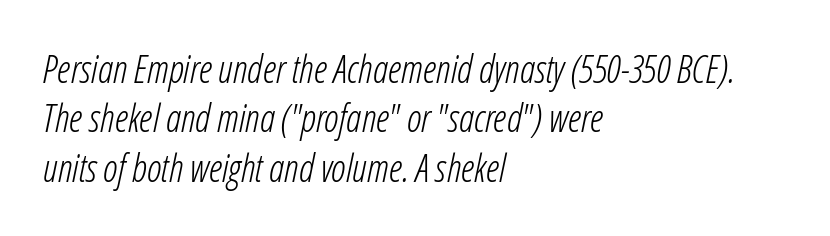
The image shows 38 px light, condensed type, italic (leaning right); set left-aligned, normal line spacing (1.3x), normal letter spacing, not underlined; low stroke contrast and a medium x-height.
